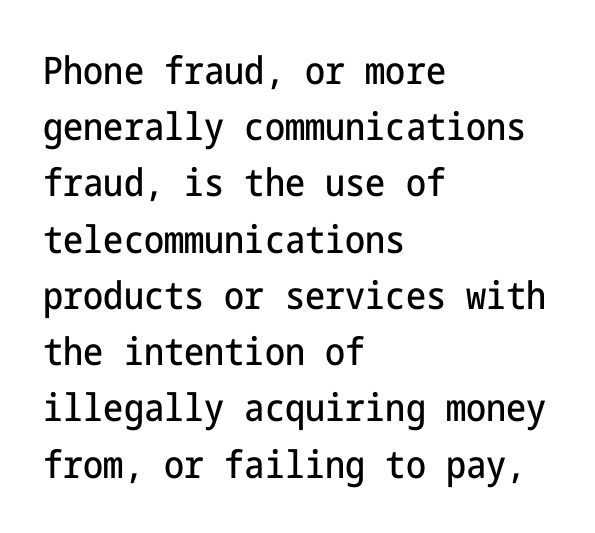
The image shows 38 px condensed sans-serif type, upright; set left-aligned, normal line spacing (1.48x), normal letter spacing, not underlined; low stroke contrast and a medium x-height.
